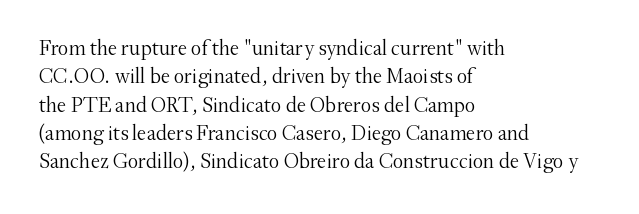
Q: Is the text bold? A: No.
Q: Is the text italic (slanted)? A: No, it is upright.
Q: Is the text underlined? A: No.
Q: How is the paragraph aligned? A: Left-aligned.
Q: Is the spacing between letters normal or unusually wide? A: Normal.
Q: Is the spacing between lines tight, normal or loose? A: Normal.
